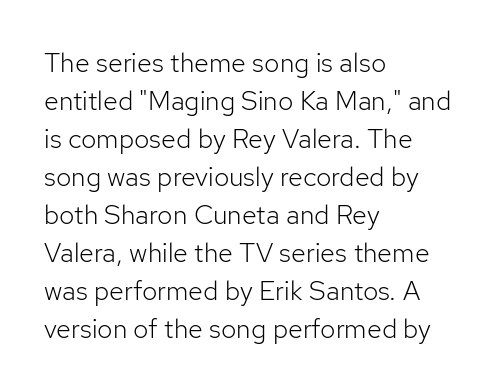
Q: Is the text bold? A: No.
Q: Is the text italic (slanted)? A: No, it is upright.
Q: Is the text underlined? A: No.
Q: How is the paragraph aligned? A: Left-aligned.
Q: Is the spacing between letters normal or unusually wide? A: Normal.
Q: Is the spacing between lines tight, normal or loose? A: Normal.
